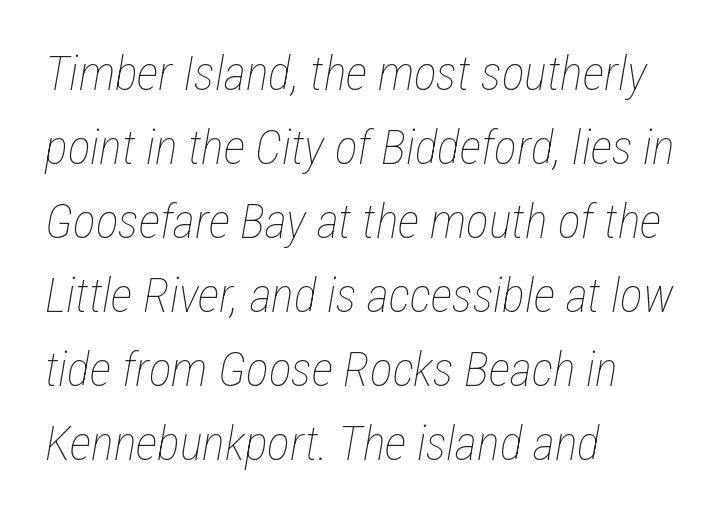
The image shows 48 px thin, condensed type, italic (leaning right); set left-aligned, normal line spacing (1.54x), normal letter spacing, not underlined; low stroke contrast and a medium x-height.
